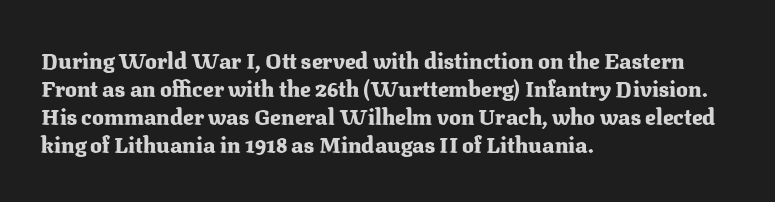
{"italic": "no", "bold": "yes", "underline": "no", "align": "left", "line_spacing": "normal", "line_spacing_ratio": 1.28, "letter_spacing": "normal", "letter_spacing_em": 0.0, "glyph_px": 22}
